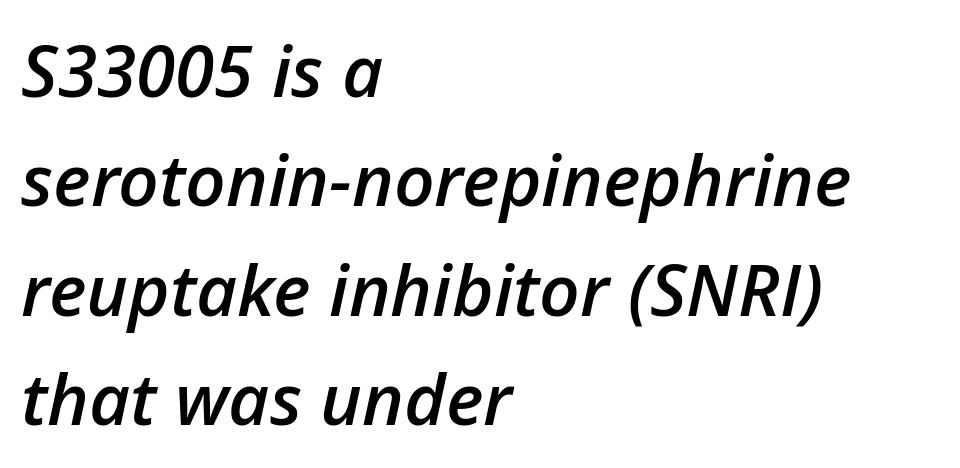
Here the designer chose a conventional face with non-uniform glyph widths. Layout note: lines flush left. An italicized treatment has been applied to the whole sample. The strip under each line holds only bare page.
